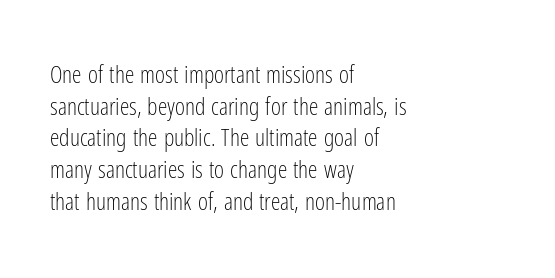
Q: Is the text bold? A: No.
Q: Is the text italic (slanted)? A: No, it is upright.
Q: Is the text underlined? A: No.
Q: How is the paragraph aligned? A: Left-aligned.
Q: Is the spacing between letters normal or unusually wide? A: Normal.
Q: Is the spacing between lines tight, normal or loose? A: Normal.
